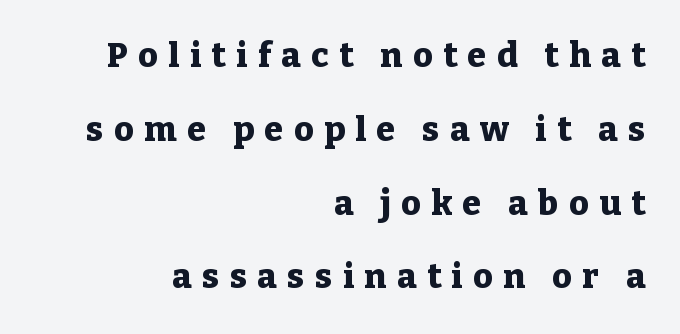
The image shows 34 px heavy serif type, upright; set right-aligned, loose line spacing (2.17x), unusually wide letter spacing (+0.31 em), not underlined; low stroke contrast and a medium x-height.
